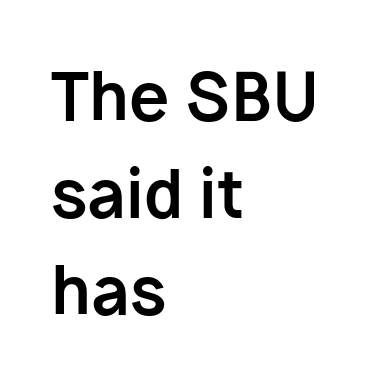
{"serif": "no", "italic": "no", "bold": "yes", "weight": "bold", "width": "normal", "stroke_contrast": "low", "x_height": "medium", "monospaced": "no", "underline": "no", "align": "left", "line_spacing": "normal", "line_spacing_ratio": 1.49, "letter_spacing": "normal", "letter_spacing_em": 0.0, "glyph_px": 65}
